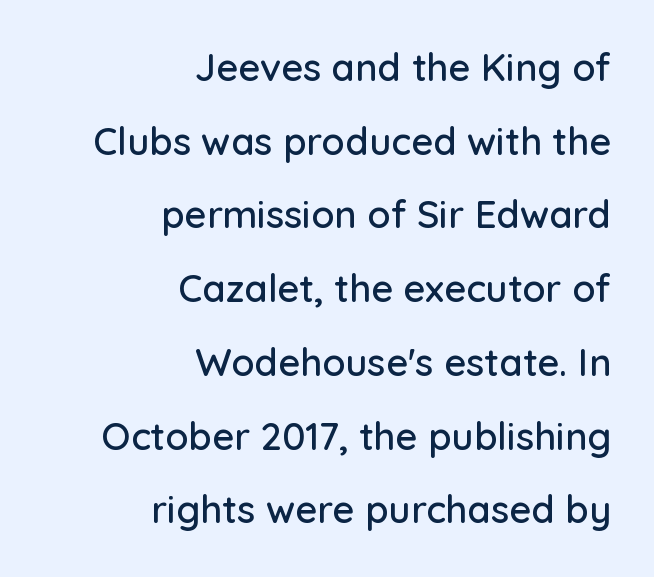
Q: Is the text italic (slanted)? A: No, it is upright.
Q: Is the typeface a serif or a sans-serif typeface? A: Sans-serif.
Q: Is the text underlined? A: No.
Q: How is the paragraph aligned? A: Right-aligned.
Q: Is the spacing between letters normal or unusually wide? A: Normal.
Q: Is the spacing between lines tight, normal or loose? A: Loose.
Q: Width (condensed, normal, or wide)? A: Normal.
Q: Stroke contrast? A: Low.
Q: x-height? A: Medium.
Q: Monospaced? A: No.
